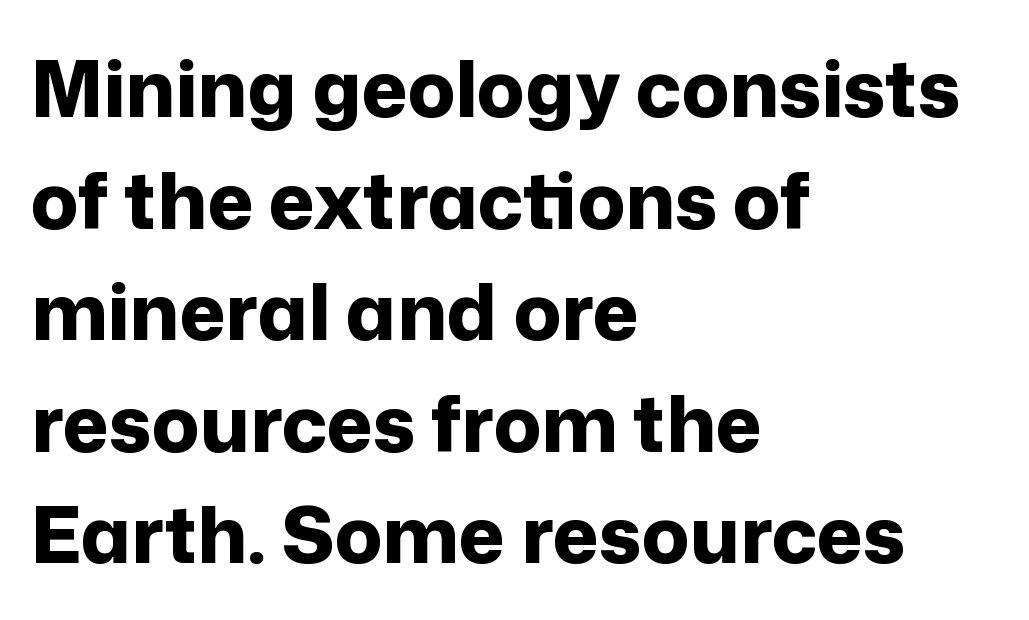
Q: Is the text bold? A: Yes.
Q: Is the text italic (slanted)? A: No, it is upright.
Q: Is the typeface a serif or a sans-serif typeface? A: Sans-serif.
Q: Is the text underlined? A: No.
Q: How is the paragraph aligned? A: Left-aligned.
Q: Is the spacing between letters normal or unusually wide? A: Normal.
Q: Is the spacing between lines tight, normal or loose? A: Normal.
Q: Width (condensed, normal, or wide)? A: Normal.
Q: Stroke contrast? A: Low.
Q: x-height? A: Medium.
Q: Monospaced? A: No.
